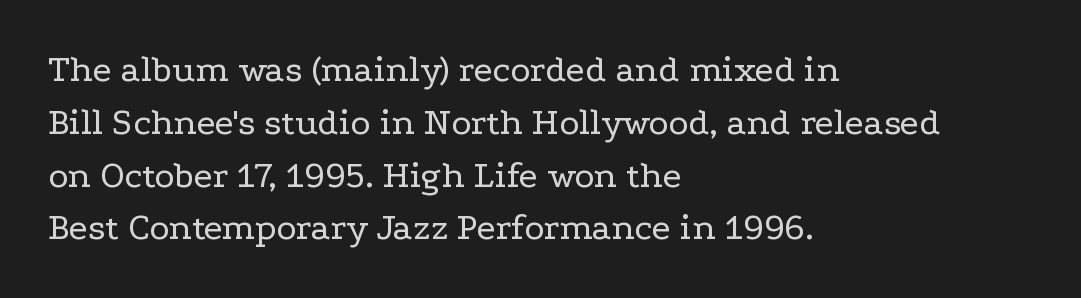
Q: Is the text bold? A: No.
Q: Is the text italic (slanted)? A: No, it is upright.
Q: Is the typeface a serif or a sans-serif typeface? A: Serif.
Q: Is the text underlined? A: No.
Q: How is the paragraph aligned? A: Left-aligned.
Q: Is the spacing between letters normal or unusually wide? A: Normal.
Q: Is the spacing between lines tight, normal or loose? A: Normal.
Q: Width (condensed, normal, or wide)? A: Wide.
Q: Stroke contrast? A: Low.
Q: x-height? A: Medium.
Q: Monospaced? A: No.
